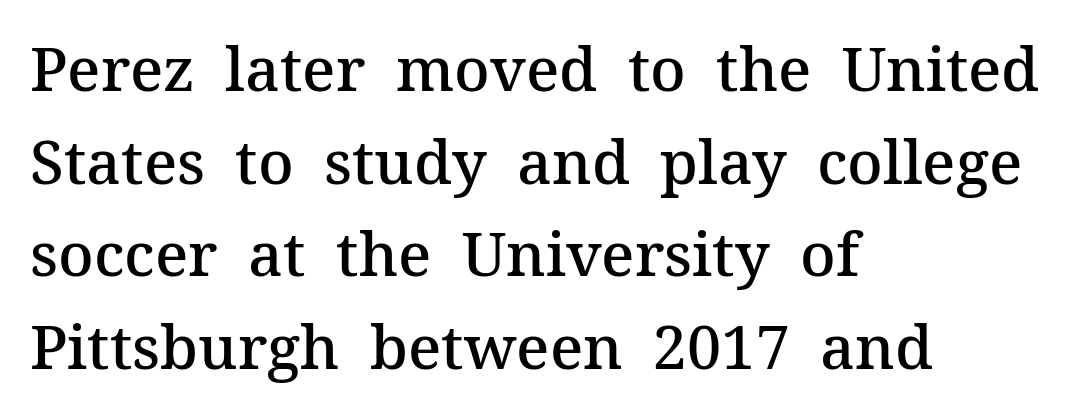
The image shows 61 px semibold serif type, upright; set left-aligned, normal line spacing (1.52x), normal letter spacing, not underlined; medium stroke contrast and a medium x-height.
